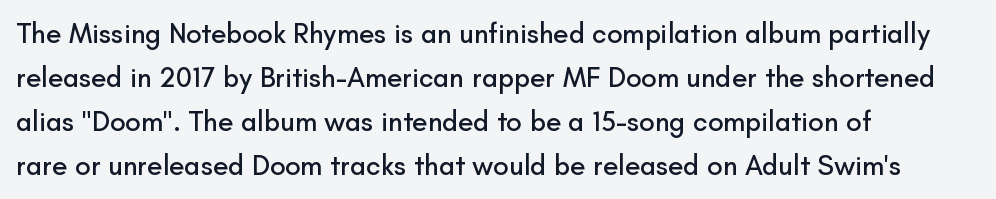
Letterform terminals end flat and unadorned throughout the passage. Varying glyph widths throughout — classic text-font behaviour. Whoever set this chose a conventional vertical rhythm. In terms of posture, this sample is upright.
